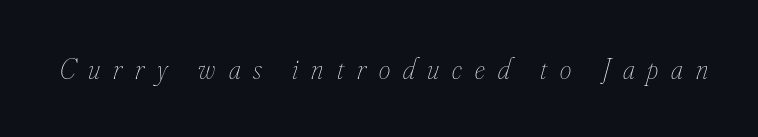
Heaviness? Minimal to ordinary, like unemphasized prose. Someone cranked the tracking dial way up on this one. Note the varied advance widths — an 'i' is clearly narrower than an 'm'. This is oblique type, the kind used for emphasis or titles.
